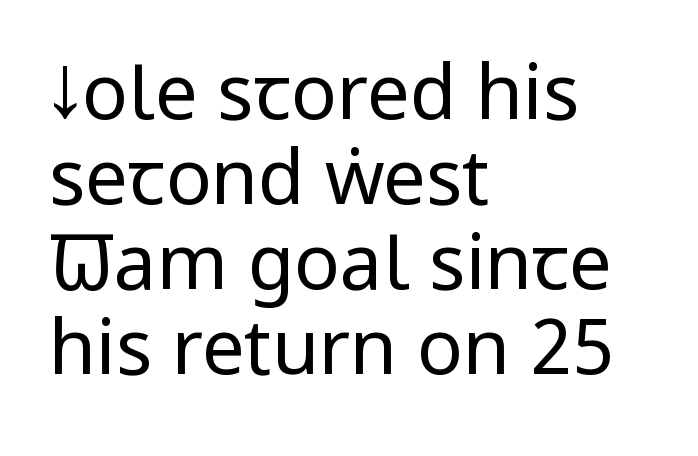
Q: Is the text bold? A: No.
Q: Is the text italic (slanted)? A: No, it is upright.
Q: Is the typeface a serif or a sans-serif typeface? A: Sans-serif.
Q: Is the text underlined? A: No.
Q: How is the paragraph aligned? A: Left-aligned.
Q: Is the spacing between letters normal or unusually wide? A: Normal.
Q: Is the spacing between lines tight, normal or loose? A: Tight.
Q: Width (condensed, normal, or wide)? A: Condensed.
Q: Stroke contrast? A: Low.
Q: x-height? A: Large.
Q: Monospaced? A: No.
